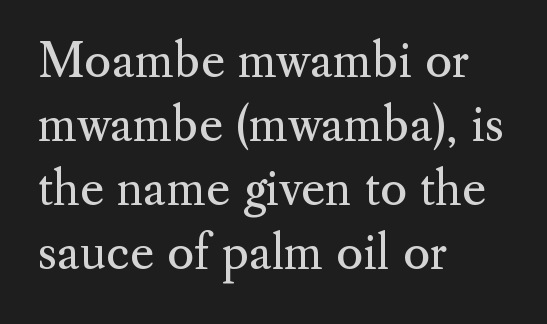
The image shows 46 px regular-weight serif type, upright; set left-aligned, normal line spacing (1.39x), normal letter spacing, not underlined; medium stroke contrast and a small x-height.
